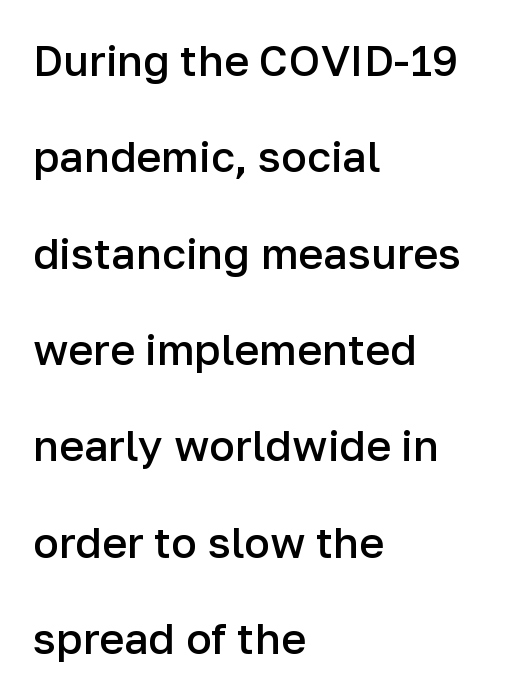
The image shows 43 px semibold sans-serif type, upright; set left-aligned, loose line spacing (2.24x), normal letter spacing, not underlined; low stroke contrast and a medium x-height.
